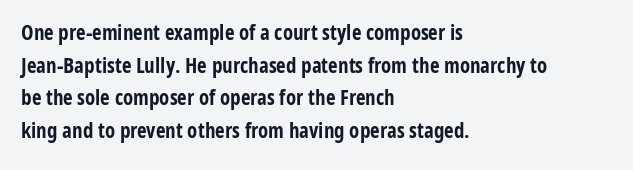
Q: Is the text bold? A: Yes.
Q: Is the text italic (slanted)? A: No, it is upright.
Q: Is the text underlined? A: No.
Q: How is the paragraph aligned? A: Left-aligned.
Q: Is the spacing between letters normal or unusually wide? A: Normal.
Q: Is the spacing between lines tight, normal or loose? A: Normal.
